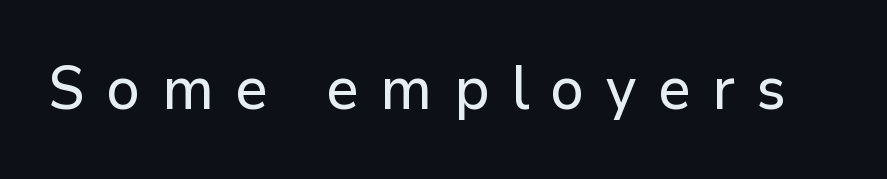
{"serif": "no", "italic": "no", "width": "normal", "stroke_contrast": "low", "x_height": "medium", "monospaced": "no", "underline": "no", "letter_spacing": "wide", "letter_spacing_em": 0.36, "glyph_px": 60}
